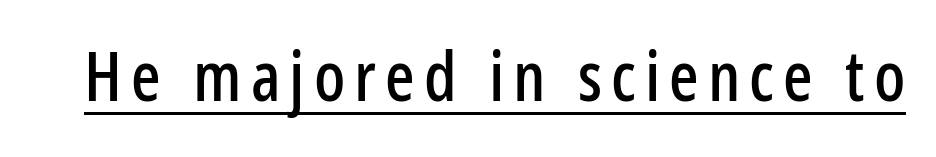
{"serif": "no", "italic": "no", "width": "condensed", "stroke_contrast": "low", "x_height": "medium", "monospaced": "no", "underline": "yes", "glyph_px": 69}
